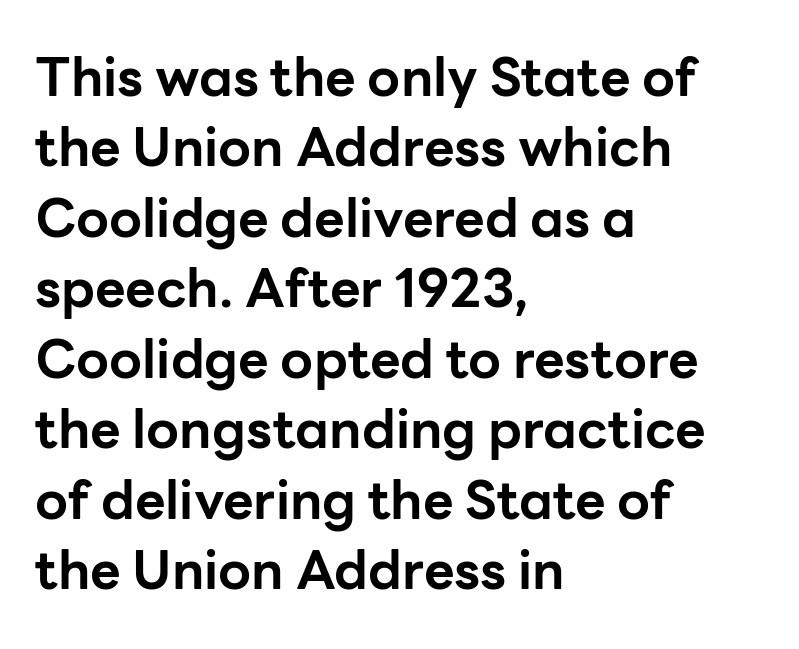
The image shows 53 px bold sans-serif type, upright; set left-aligned, normal line spacing (1.33x), normal letter spacing, not underlined; low stroke contrast and a medium x-height.
